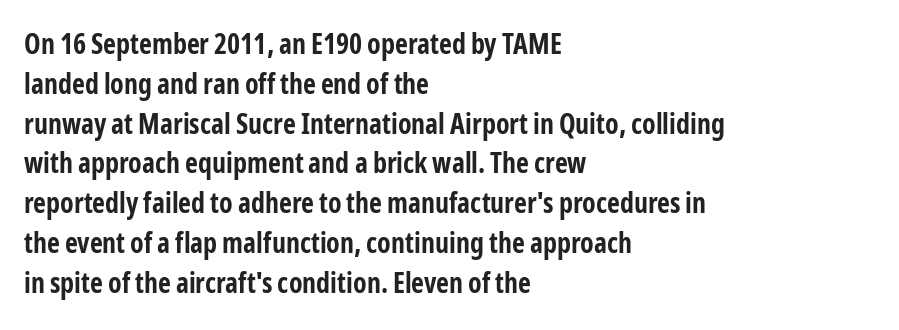
Q: Is the text bold? A: Yes.
Q: Is the text italic (slanted)? A: No, it is upright.
Q: Is the typeface a serif or a sans-serif typeface? A: Sans-serif.
Q: Is the text underlined? A: No.
Q: How is the paragraph aligned? A: Left-aligned.
Q: Is the spacing between letters normal or unusually wide? A: Normal.
Q: Is the spacing between lines tight, normal or loose? A: Normal.
Q: Width (condensed, normal, or wide)? A: Condensed.
Q: Stroke contrast? A: Low.
Q: x-height? A: Medium.
Q: Monospaced? A: No.
